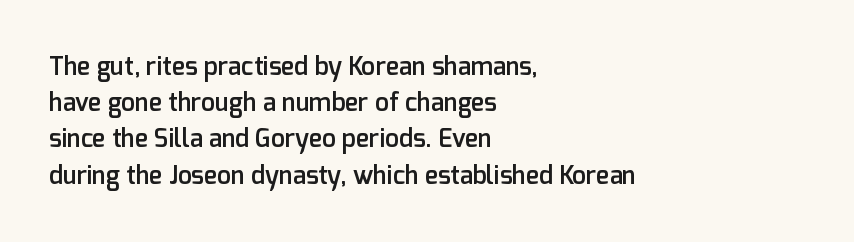
{"italic": "no", "bold": "semi", "underline": "no", "align": "left", "line_spacing": "normal", "line_spacing_ratio": 1.45, "letter_spacing": "normal", "letter_spacing_em": 0.0, "glyph_px": 25}
